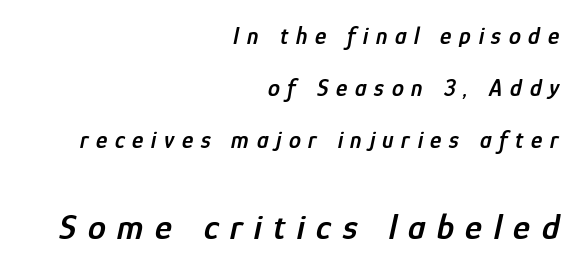
Q: Is the text bold? A: Semi-bold.
Q: Is the text italic (slanted)? A: Yes, it leans right by about 12 degrees.
Q: Is the text underlined? A: No.
Q: How is the paragraph aligned? A: Right-aligned.
Q: Is the spacing between letters normal or unusually wide? A: Unusually wide.
Q: Is the spacing between lines tight, normal or loose? A: Loose.
Q: Which block of text is set in a larger size, the first (top) or the second (bottom)? A: The second (bottom) one.
Q: Width (condensed, normal, or wide)? A: Condensed.
Q: Stroke contrast? A: Low.
Q: x-height? A: Medium.
Q: Monospaced? A: No.
